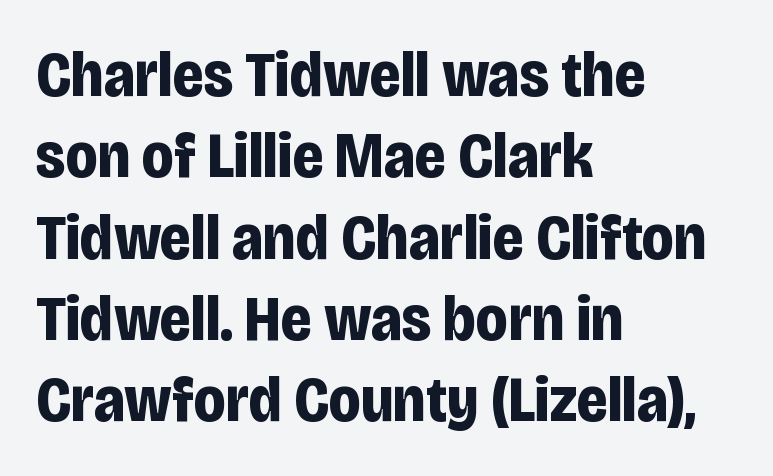
The image shows 64 px bold, condensed sans-serif type, upright; set left-aligned, normal line spacing (1.27x), normal letter spacing, not underlined; low stroke contrast and a large x-height.
